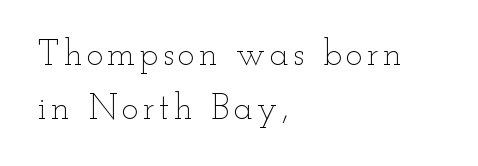
{"italic": "no", "bold": "no", "weight": "thin", "width": "wide", "stroke_contrast": "low", "x_height": "small", "monospaced": "no", "underline": "no", "align": "left", "line_spacing": "normal", "line_spacing_ratio": 1.54, "glyph_px": 35}
